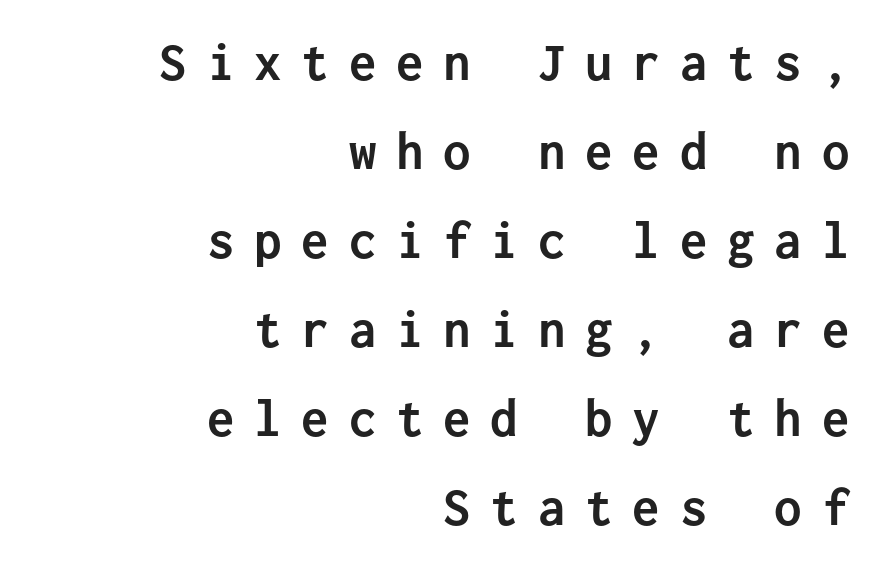
As a designer I'd log this as weight 700, bold. Honestly, the row spacing looks completely unremarkable. These lines are rendered in a fixed-pitch font. The baseline area is clear. Honestly, the letter spacing is so wide it's the main thing you notice.
